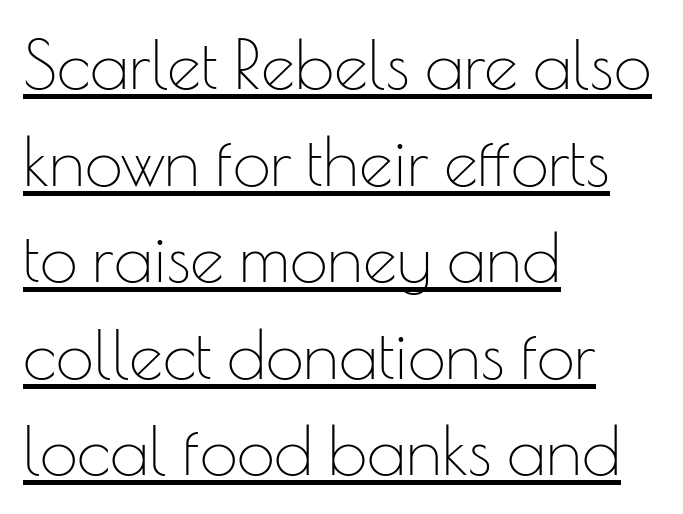
Q: Is the text bold? A: No.
Q: Is the text italic (slanted)? A: No, it is upright.
Q: Is the typeface a serif or a sans-serif typeface? A: Sans-serif.
Q: Is the text underlined? A: Yes.
Q: How is the paragraph aligned? A: Left-aligned.
Q: Is the spacing between letters normal or unusually wide? A: Normal.
Q: Is the spacing between lines tight, normal or loose? A: Normal.
Q: Width (condensed, normal, or wide)? A: Normal.
Q: Stroke contrast? A: Low.
Q: x-height? A: Small.
Q: Monospaced? A: No.
